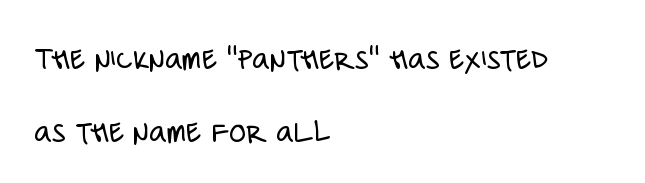
Rendered with straight, roman letterforms. Compared with a typical body face, this is equally light or lighter still. Tracking value appears to be zero — textbook default spacing. Does the leading feel generous? Absolutely, it's lavish. Regarding serifs, this sample does without them.
